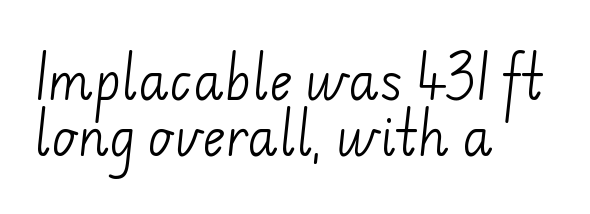
Q: Is the text bold? A: No.
Q: Is the typeface a serif or a sans-serif typeface? A: Sans-serif.
Q: Is the text underlined? A: No.
Q: How is the paragraph aligned? A: Left-aligned.
Q: Is the spacing between letters normal or unusually wide? A: Normal.
Q: Is the spacing between lines tight, normal or loose? A: Tight.
Q: Width (condensed, normal, or wide)? A: Normal.
Q: Stroke contrast? A: Low.
Q: x-height? A: Small.
Q: Monospaced? A: No.
